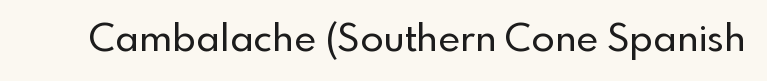
The image shows 38 px sans-serif type, upright; set normal letter spacing, not underlined; a small x-height.
